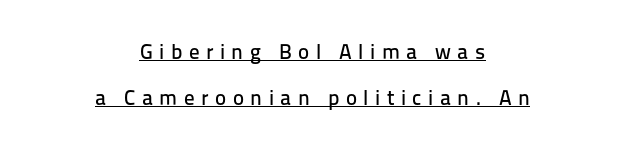
The image shows 21 px text type, upright; set centered, loose line spacing (2.19x), unusually wide letter spacing (+0.31 em), underlined.
